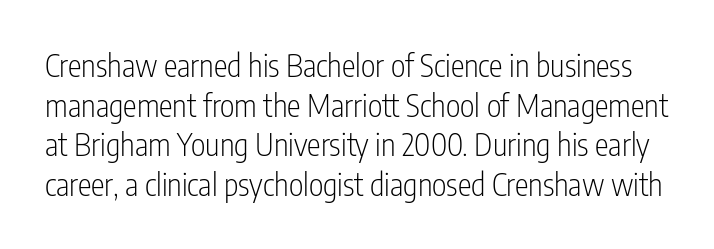
The image shows 31 px light, condensed sans-serif type, upright; set normal line spacing (1.28x), normal letter spacing, not underlined; low stroke contrast and a medium x-height.
